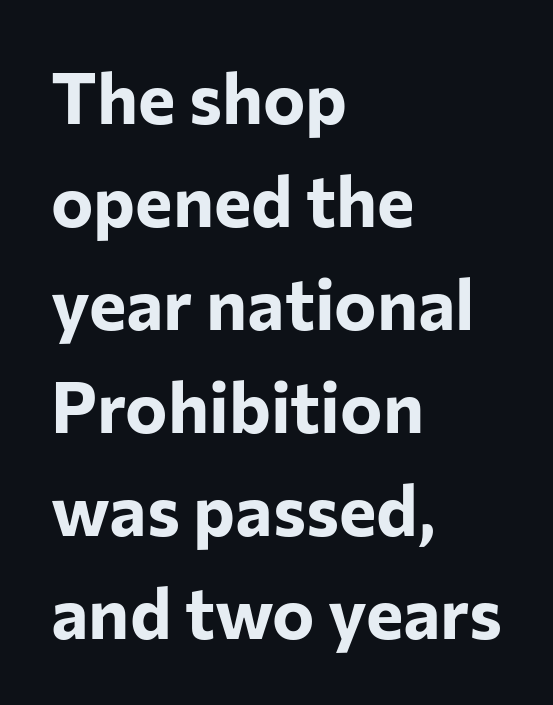
Q: Is the text bold? A: Yes.
Q: Is the text italic (slanted)? A: No, it is upright.
Q: Is the typeface a serif or a sans-serif typeface? A: Sans-serif.
Q: Is the text underlined? A: No.
Q: How is the paragraph aligned? A: Left-aligned.
Q: Is the spacing between letters normal or unusually wide? A: Normal.
Q: Is the spacing between lines tight, normal or loose? A: Normal.
Q: Width (condensed, normal, or wide)? A: Normal.
Q: Stroke contrast? A: Low.
Q: x-height? A: Medium.
Q: Monospaced? A: No.
